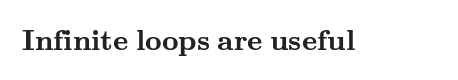
Glyph-to-glyph distance matches everyday printed text. Do the letters lean? They stand straight. Any mark beneath the type? The region is blank. To sum up the face: it has serifs. The glyphs have the mass of a bold cut.
